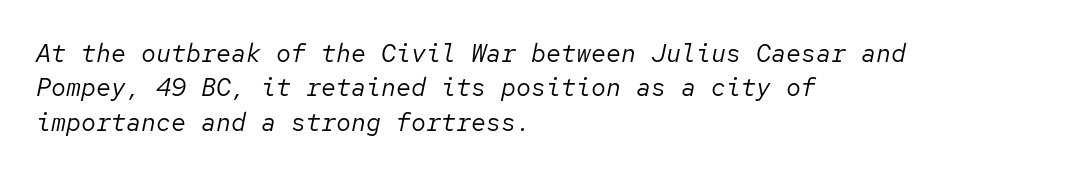
The image shows 25 px text type, italic (leaning right); set left-aligned, normal line spacing (1.38x), normal letter spacing, not underlined.
